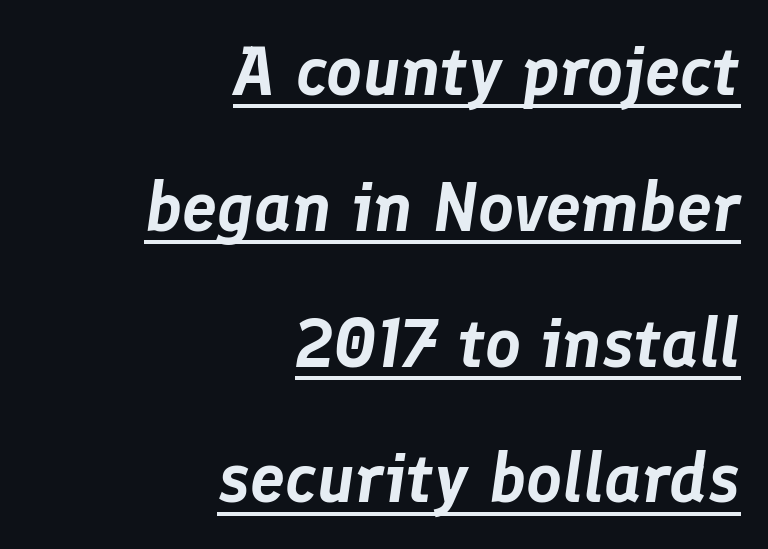
The image shows 70 px text type, italic (leaning right); set right-aligned, loose line spacing (1.94x), normal letter spacing, underlined; low stroke contrast and a medium x-height.
